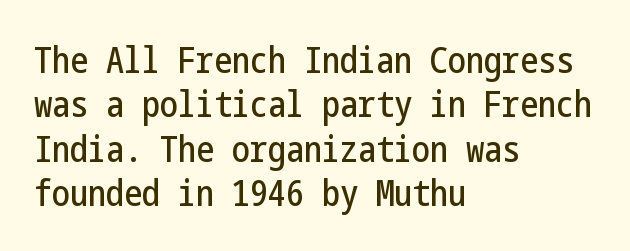
Upright lettering throughout. All the whitespace from short lines collects on the right. Observe the absence of serifs on each vertical stroke in this sample. Decoration check: the copy has no underline. Caption: standard tracking, unaltered.
